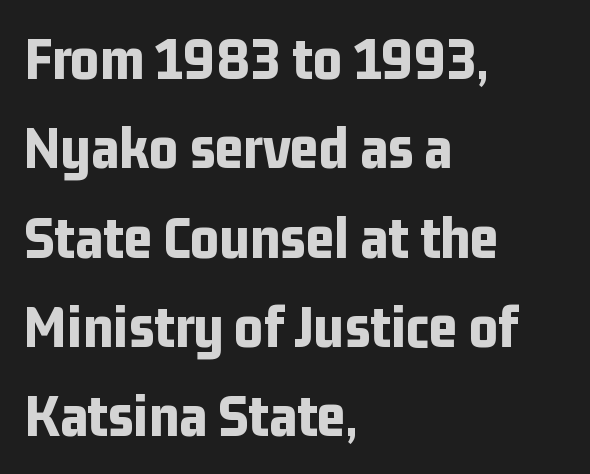
The image shows 62 px bold, condensed sans-serif type, upright; set left-aligned, normal line spacing (1.44x), normal letter spacing, not underlined; low stroke contrast and a medium x-height.
